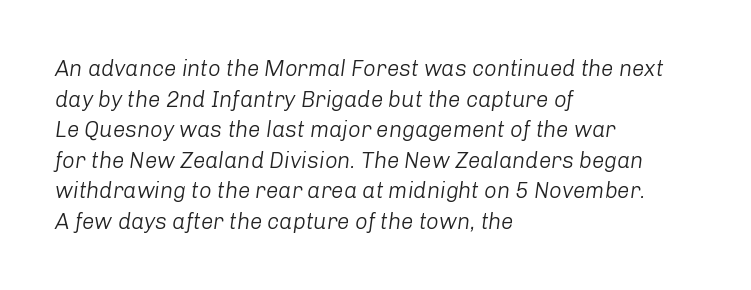
The image shows 22 px text type, italic (leaning right); set left-aligned, normal line spacing (1.39x), normal letter spacing, not underlined.
